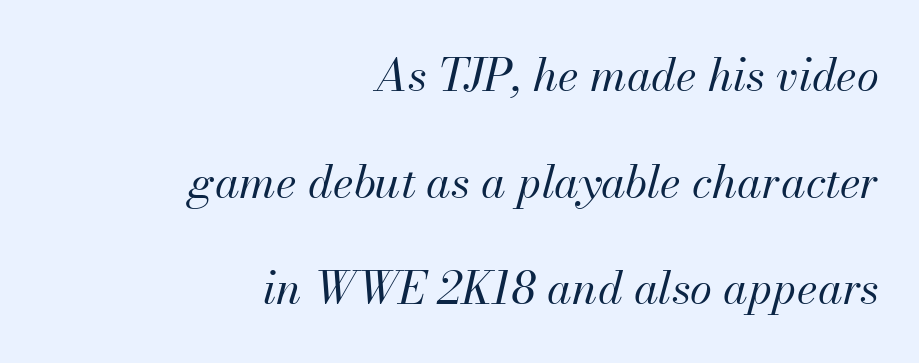
{"italic": "yes", "lean": "right", "slant_degrees": 13, "bold": "no", "weight": "regular", "width": "normal", "stroke_contrast": "medium", "x_height": "small", "monospaced": "no", "underline": "no", "align": "right", "line_spacing": "loose", "line_spacing_ratio": 2.37, "letter_spacing": "normal", "letter_spacing_em": 0.0, "glyph_px": 45}
